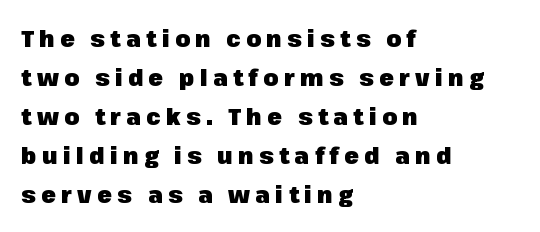
The image shows 24 px bold type, upright; set left-aligned, normal line spacing (1.63x), unusually wide letter spacing (+0.22 em), not underlined.
